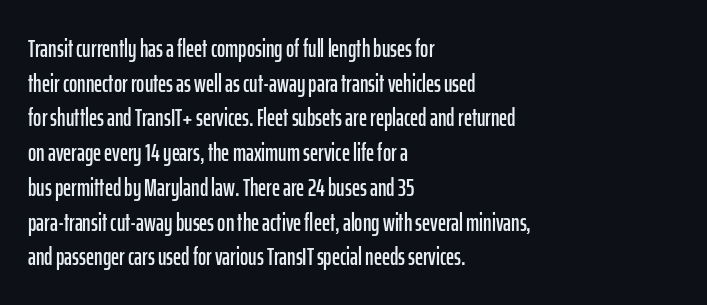
The image shows 25 px text type, upright; set left-aligned, normal line spacing (1.39x), normal letter spacing, not underlined.
